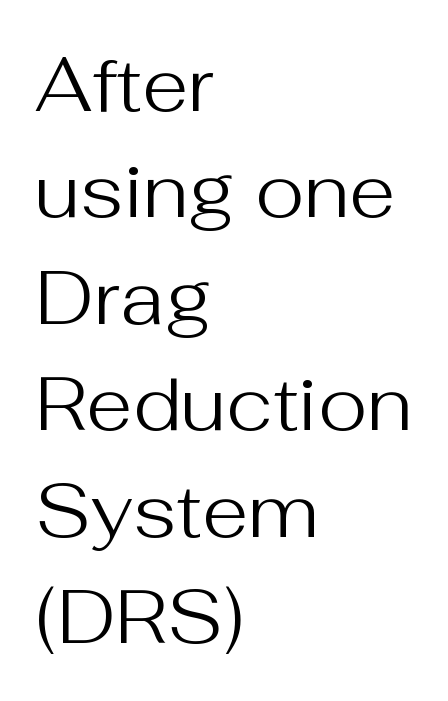
Q: Is the text bold? A: No.
Q: Is the text italic (slanted)? A: No, it is upright.
Q: Is the typeface a serif or a sans-serif typeface? A: Sans-serif.
Q: Is the text underlined? A: No.
Q: How is the paragraph aligned? A: Left-aligned.
Q: Is the spacing between letters normal or unusually wide? A: Normal.
Q: Is the spacing between lines tight, normal or loose? A: Normal.
Q: Width (condensed, normal, or wide)? A: Normal.
Q: Stroke contrast? A: Medium.
Q: x-height? A: Medium.
Q: Monospaced? A: No.
